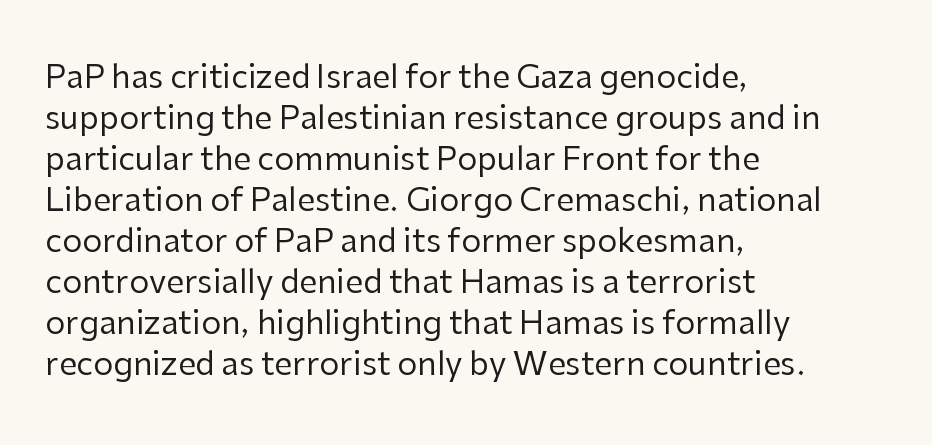
The image shows 32 px regular-weight sans-serif type, upright; set left-aligned, normal line spacing (1.28x), normal letter spacing, not underlined; low stroke contrast and a medium x-height.
